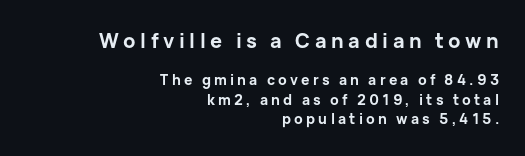
The image shows 20 px bold type, upright; set right-aligned, normal line spacing (1.4x), unusually wide letter spacing (+0.23 em), not underlined; the first (top) block is 1.43x larger.
